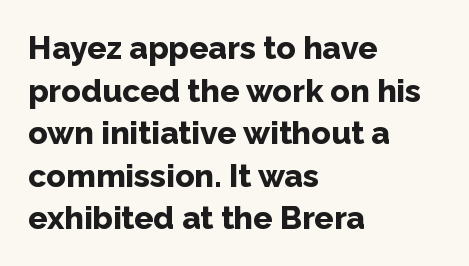
The image shows 32 px bold sans-serif type, upright; set left-aligned, normal line spacing (1.33x), normal letter spacing, not underlined; low stroke contrast and a medium x-height.
